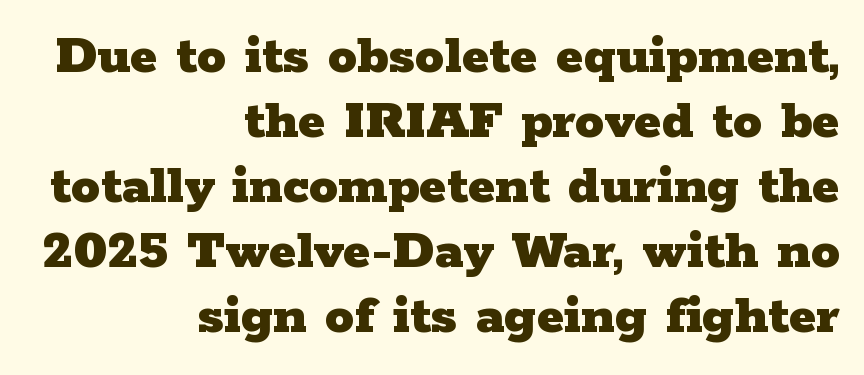
Q: Is the text bold? A: Yes.
Q: Is the text italic (slanted)? A: No, it is upright.
Q: Is the typeface a serif or a sans-serif typeface? A: Serif.
Q: Is the text underlined? A: No.
Q: How is the paragraph aligned? A: Right-aligned.
Q: Is the spacing between letters normal or unusually wide? A: Normal.
Q: Is the spacing between lines tight, normal or loose? A: Tight.
Q: Width (condensed, normal, or wide)? A: Wide.
Q: Stroke contrast? A: Low.
Q: x-height? A: Medium.
Q: Monospaced? A: No.
